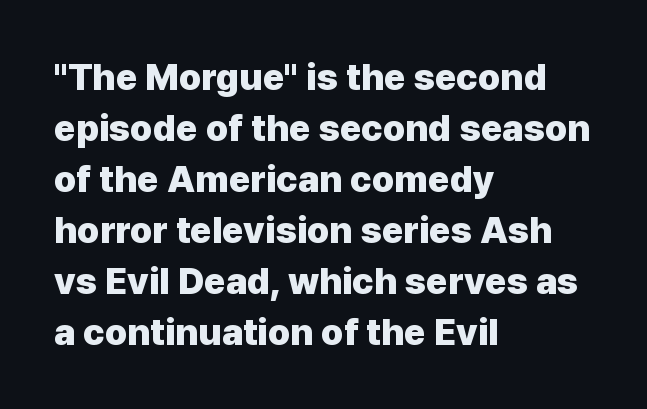
Q: Is the text bold? A: Yes.
Q: Is the text italic (slanted)? A: No, it is upright.
Q: Is the typeface a serif or a sans-serif typeface? A: Sans-serif.
Q: Is the text underlined? A: No.
Q: How is the paragraph aligned? A: Left-aligned.
Q: Is the spacing between letters normal or unusually wide? A: Normal.
Q: Is the spacing between lines tight, normal or loose? A: Normal.
Q: Width (condensed, normal, or wide)? A: Normal.
Q: Stroke contrast? A: Low.
Q: x-height? A: Medium.
Q: Monospaced? A: No.
